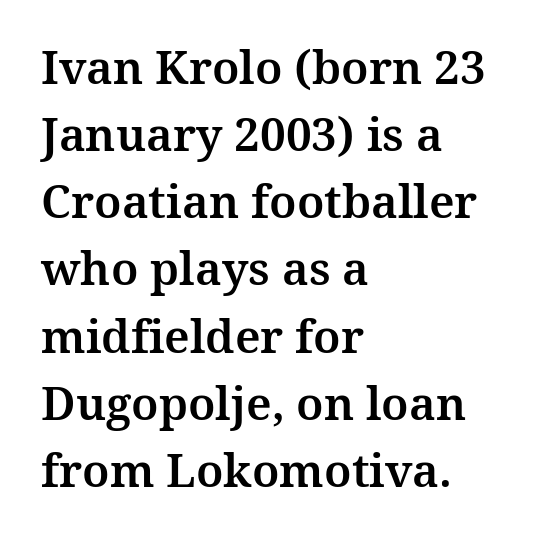
Q: Is the text italic (slanted)? A: No, it is upright.
Q: Is the typeface a serif or a sans-serif typeface? A: Serif.
Q: Is the text underlined? A: No.
Q: How is the paragraph aligned? A: Left-aligned.
Q: Is the spacing between letters normal or unusually wide? A: Normal.
Q: Is the spacing between lines tight, normal or loose? A: Normal.
Q: Width (condensed, normal, or wide)? A: Normal.
Q: Stroke contrast? A: Medium.
Q: x-height? A: Medium.
Q: Monospaced? A: No.
